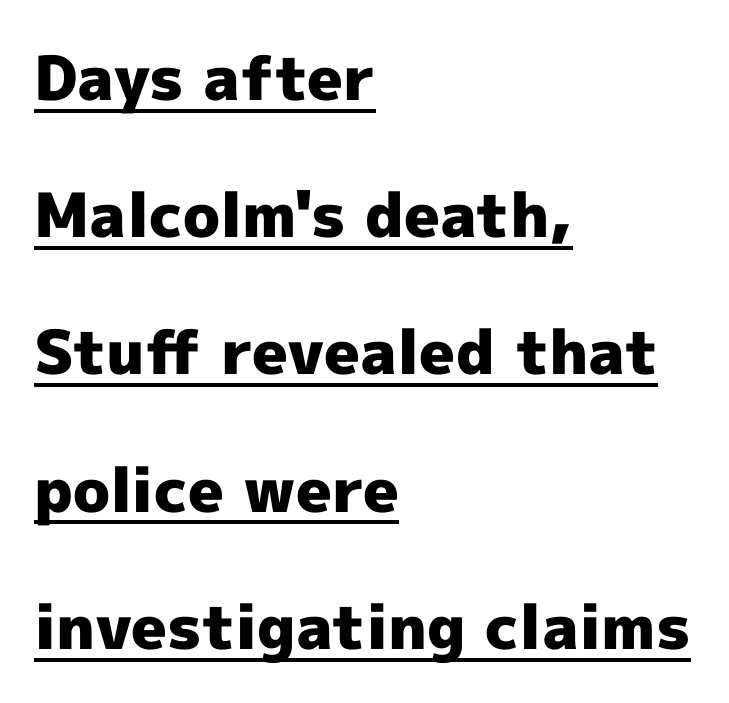
Q: Is the text bold? A: Yes.
Q: Is the text italic (slanted)? A: No, it is upright.
Q: Is the typeface a serif or a sans-serif typeface? A: Sans-serif.
Q: Is the text underlined? A: Yes.
Q: How is the paragraph aligned? A: Left-aligned.
Q: Is the spacing between letters normal or unusually wide? A: Normal.
Q: Is the spacing between lines tight, normal or loose? A: Loose.
Q: Width (condensed, normal, or wide)? A: Normal.
Q: x-height? A: Medium.
Q: Monospaced? A: No.
